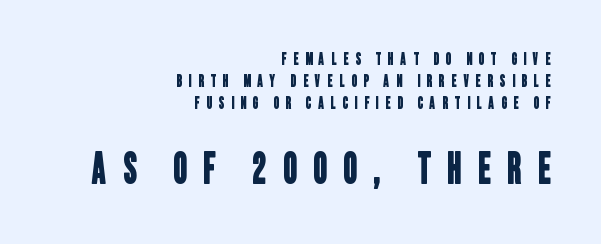
{"serif": "no", "width": "condensed", "stroke_contrast": "low", "x_height": "large", "monospaced": "no", "underline": "no", "align": "right", "line_spacing": "normal", "line_spacing_ratio": 1.28, "letter_spacing": "wide", "letter_spacing_em": 0.4, "larger_block": "second", "size_ratio": 2.47, "glyph_px": 42}
